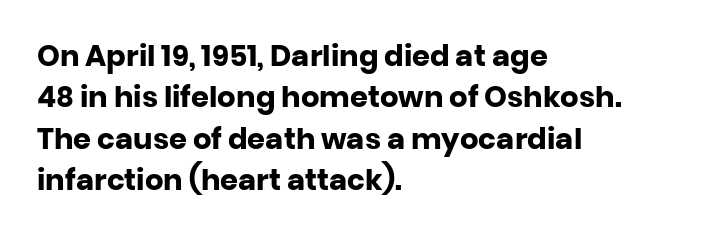
The image shows 29 px heavy sans-serif type, upright; set left-aligned, normal line spacing (1.43x), normal letter spacing, not underlined; low stroke contrast and a large x-height.
